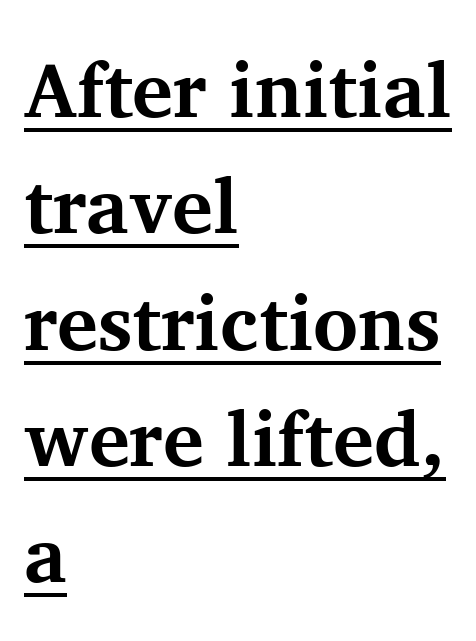
Q: Is the text bold? A: Yes.
Q: Is the text italic (slanted)? A: No, it is upright.
Q: Is the typeface a serif or a sans-serif typeface? A: Serif.
Q: Is the text underlined? A: Yes.
Q: How is the paragraph aligned? A: Left-aligned.
Q: Is the spacing between letters normal or unusually wide? A: Normal.
Q: Is the spacing between lines tight, normal or loose? A: Normal.
Q: Width (condensed, normal, or wide)? A: Normal.
Q: Stroke contrast? A: Medium.
Q: x-height? A: Medium.
Q: Monospaced? A: No.
